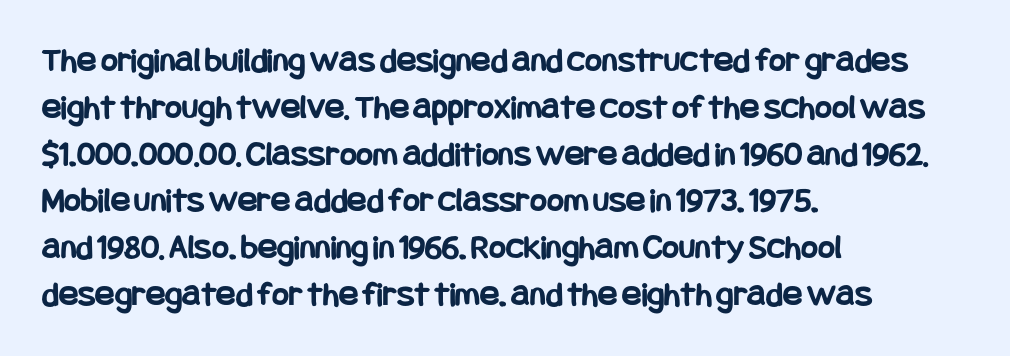
Q: Is the text bold? A: Yes.
Q: Is the text italic (slanted)? A: No, it is upright.
Q: Is the typeface a serif or a sans-serif typeface? A: Sans-serif.
Q: Is the text underlined? A: No.
Q: How is the paragraph aligned? A: Left-aligned.
Q: Is the spacing between letters normal or unusually wide? A: Normal.
Q: Is the spacing between lines tight, normal or loose? A: Normal.
Q: Width (condensed, normal, or wide)? A: Condensed.
Q: Stroke contrast? A: Low.
Q: x-height? A: Large.
